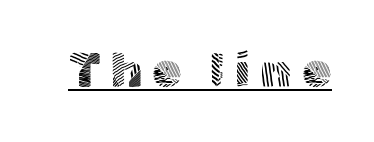
Note the varied advance widths — an 'i' is clearly narrower than an 'm'. Notice how a bar underscores the lettering throughout. Is the letter spacing exaggerated? Yes — the characters are pushed far apart. Note: no serifs on the glyphs. The strokes carry an ordinary text weight at most.
